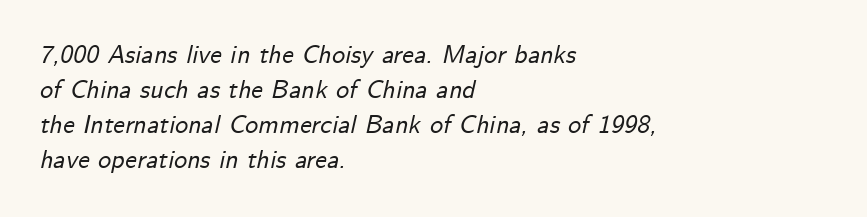
Q: Is the text italic (slanted)? A: Yes, it leans right by about 12 degrees.
Q: Is the text underlined? A: No.
Q: How is the paragraph aligned? A: Left-aligned.
Q: Is the spacing between letters normal or unusually wide? A: Normal.
Q: Is the spacing between lines tight, normal or loose? A: Normal.
